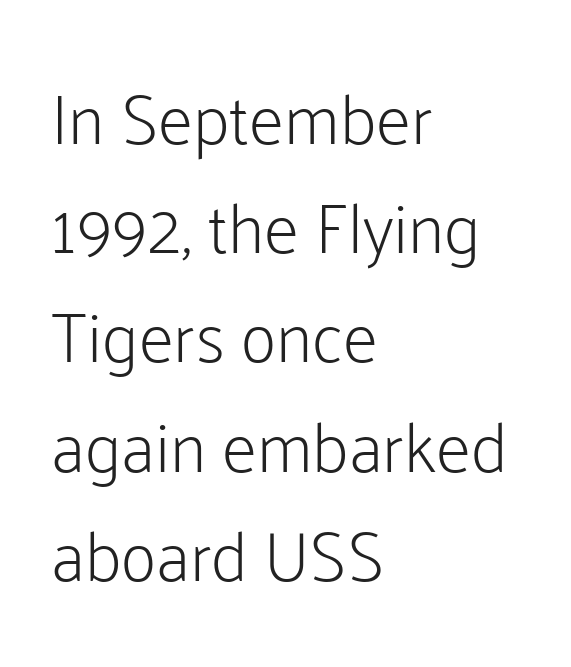
Q: Is the text bold? A: No.
Q: Is the text italic (slanted)? A: No, it is upright.
Q: Is the typeface a serif or a sans-serif typeface? A: Sans-serif.
Q: Is the text underlined? A: No.
Q: How is the paragraph aligned? A: Left-aligned.
Q: Is the spacing between letters normal or unusually wide? A: Normal.
Q: Is the spacing between lines tight, normal or loose? A: Normal.
Q: Width (condensed, normal, or wide)? A: Normal.
Q: Stroke contrast? A: Low.
Q: x-height? A: Medium.
Q: Monospaced? A: No.
